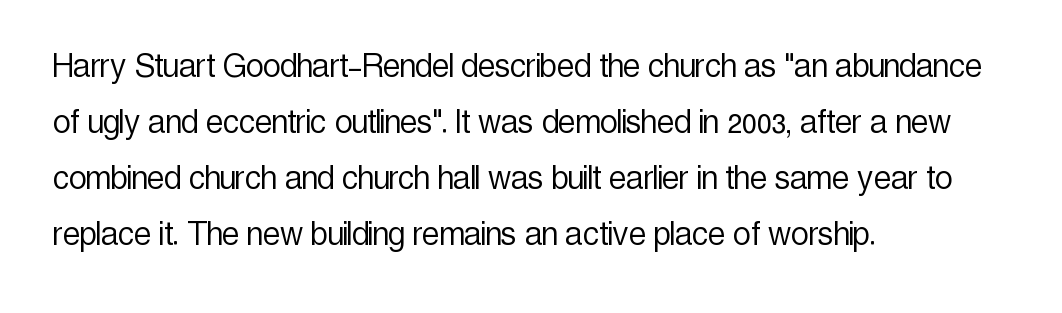
Italic: no, the glyphs are upright roman. The gap between lines stays unmarked. Is this a sans? Yes — the strokes have no serifs. Characters follow at the spacing the type designer built in. The strokes carry an ordinary text weight at most.
